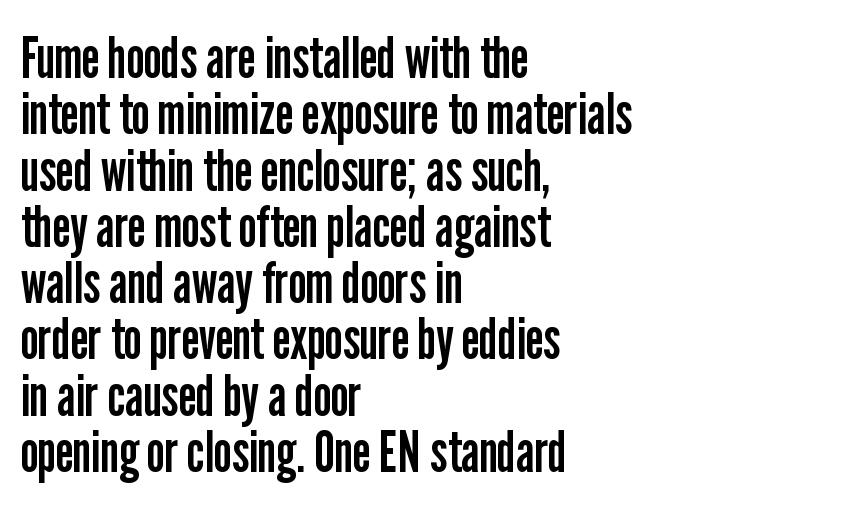
{"serif": "no", "italic": "no", "bold": "no", "weight": "regular", "width": "condensed", "stroke_contrast": "low", "x_height": "medium", "monospaced": "no", "underline": "no", "align": "left", "line_spacing": "tight", "line_spacing_ratio": 0.97, "letter_spacing": "normal", "letter_spacing_em": 0.0, "glyph_px": 58}
